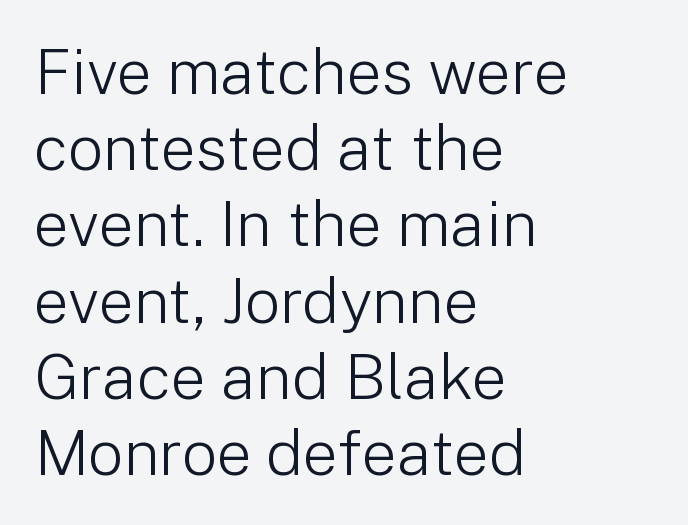
{"serif": "no", "italic": "no", "bold": "no", "weight": "light", "width": "normal", "stroke_contrast": "low", "x_height": "medium", "monospaced": "no", "underline": "no", "align": "left", "line_spacing_ratio": 1.21, "letter_spacing": "normal", "letter_spacing_em": 0.0, "glyph_px": 63}
